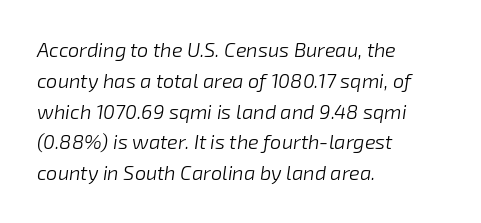
Quick note: underline off. The strokes are not fattened; the text isn't bold. Observe the lean: these are italic letterforms. In terms of leading, this rendering sits right in the middle.
